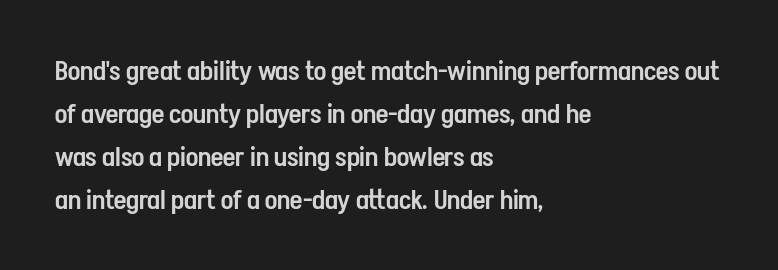
{"italic": "no", "bold": "semi", "underline": "no", "align": "left", "line_spacing": "normal", "line_spacing_ratio": 1.59, "letter_spacing": "normal", "letter_spacing_em": 0.0, "glyph_px": 27}
